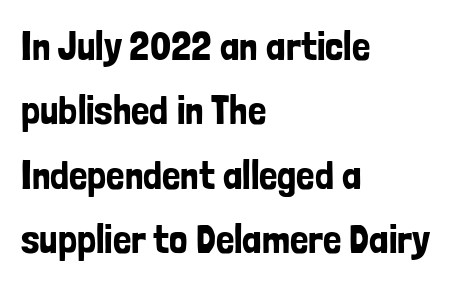
The image shows 41 px condensed sans-serif type, upright; set left-aligned, normal line spacing (1.57x), normal letter spacing, not underlined; low stroke contrast and a medium x-height.
